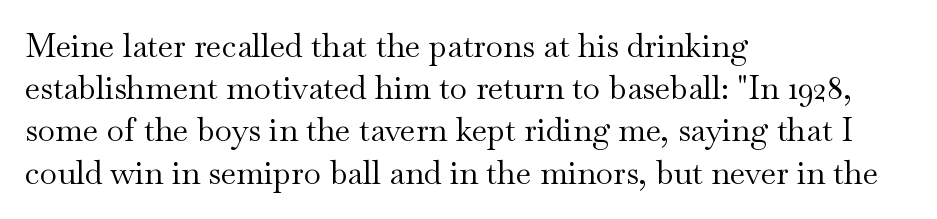
The image shows 32 px regular-weight, wide serif type, upright; set left-aligned, normal line spacing (1.32x), normal letter spacing, not underlined; medium stroke contrast and a small x-height.
